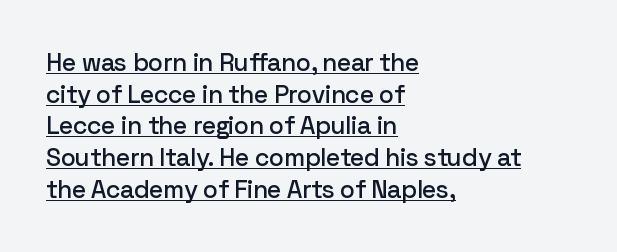
Horizontal bands of white between lines are of average thickness. Does the lettering tilt? It doesn't — this is upright. Caption: standard tracking, unaltered. The typesetter chose a ragged-right arrangement here. The rendering uses the underline text-decoration.
